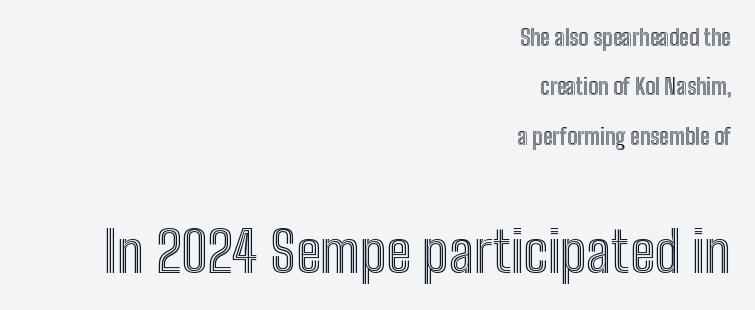
Observe the ordinary spacing: letters are neighbours, not strangers. The second block has been scaled up relative to the first. In terms of posture, this sample is upright. These lines stand farther apart than default settings would place them. Casual observation: everything's shoved over to the right. Beneath every word, the page is bare.
